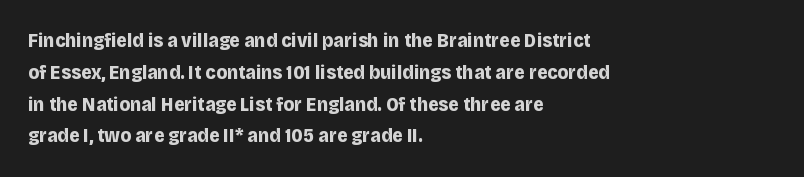
Upright lettering throughout. The foot of each line stays bare and open. Line spacing here is normal. The letters sit at their default tracking, neither squeezed nor spread. The setting favours the left margin, as ordinary paragraphs usually do. These words are printed bold, with thick strokes throughout.
